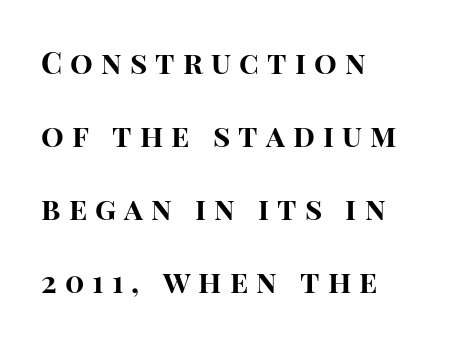
Q: Is the text bold? A: Yes.
Q: Is the text italic (slanted)? A: No, it is upright.
Q: Is the typeface a serif or a sans-serif typeface? A: Sans-serif.
Q: Is the text underlined? A: No.
Q: How is the paragraph aligned? A: Left-aligned.
Q: Is the spacing between letters normal or unusually wide? A: Unusually wide.
Q: Is the spacing between lines tight, normal or loose? A: Loose.
Q: Width (condensed, normal, or wide)? A: Normal.
Q: Stroke contrast? A: High.
Q: x-height? A: Large.
Q: Monospaced? A: No.
